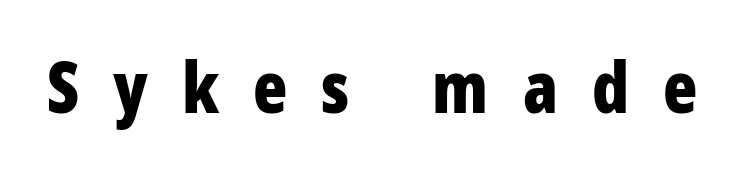
{"serif": "no", "italic": "no", "bold": "yes", "weight": "bold", "width": "condensed", "stroke_contrast": "low", "x_height": "medium", "monospaced": "no", "underline": "no", "letter_spacing": "wide", "letter_spacing_em": 0.48, "glyph_px": 71}
